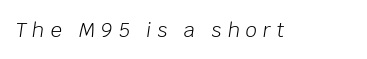
Q: Is the text bold? A: No.
Q: Is the text italic (slanted)? A: Yes, it leans right by about 8 degrees.
Q: Is the text underlined? A: No.
Q: Is the spacing between letters normal or unusually wide? A: Unusually wide.
